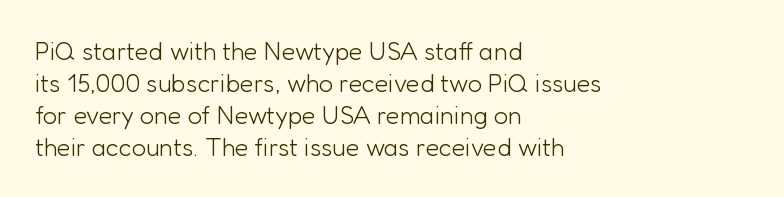
Q: Is the text bold? A: No.
Q: Is the text italic (slanted)? A: No, it is upright.
Q: Is the text underlined? A: No.
Q: How is the paragraph aligned? A: Left-aligned.
Q: Is the spacing between letters normal or unusually wide? A: Normal.
Q: Is the spacing between lines tight, normal or loose? A: Normal.
